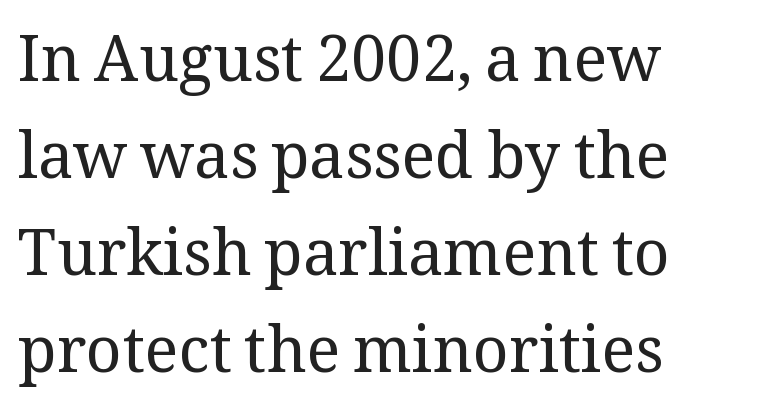
The image shows 63 px regular-weight serif type, upright; set left-aligned, normal line spacing (1.54x), normal letter spacing, not underlined; medium stroke contrast and a medium x-height.
